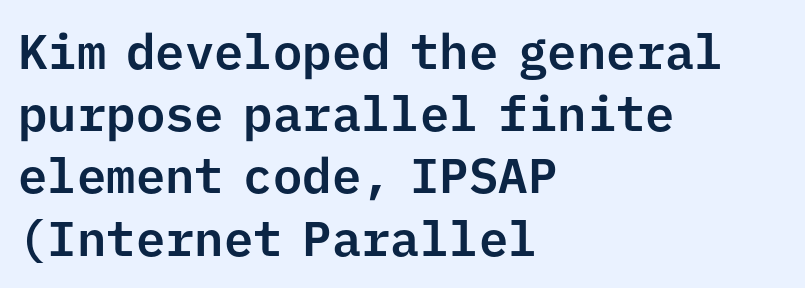
{"serif": "no", "italic": "no", "width": "normal", "stroke_contrast": "low", "x_height": "medium", "monospaced": "yes", "underline": "no", "align": "left", "line_spacing": "normal", "line_spacing_ratio": 1.27, "letter_spacing": "normal", "letter_spacing_em": 0.0, "glyph_px": 49}
